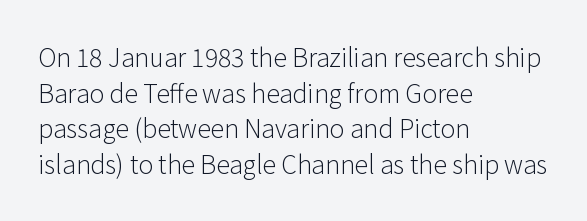
Q: Is the text bold? A: No.
Q: Is the text italic (slanted)? A: No, it is upright.
Q: Is the text underlined? A: No.
Q: How is the paragraph aligned? A: Left-aligned.
Q: Is the spacing between letters normal or unusually wide? A: Normal.
Q: Is the spacing between lines tight, normal or loose? A: Normal.
